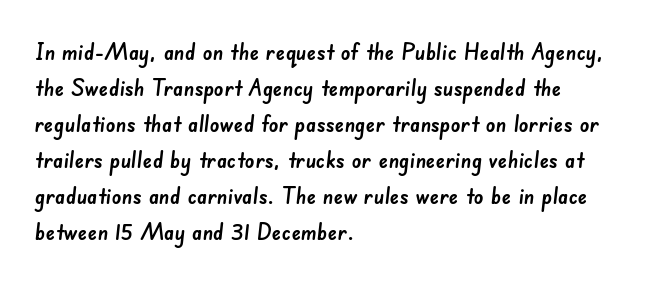
The image shows 24 px text type; set left-aligned, normal line spacing (1.5x), normal letter spacing, not underlined.
